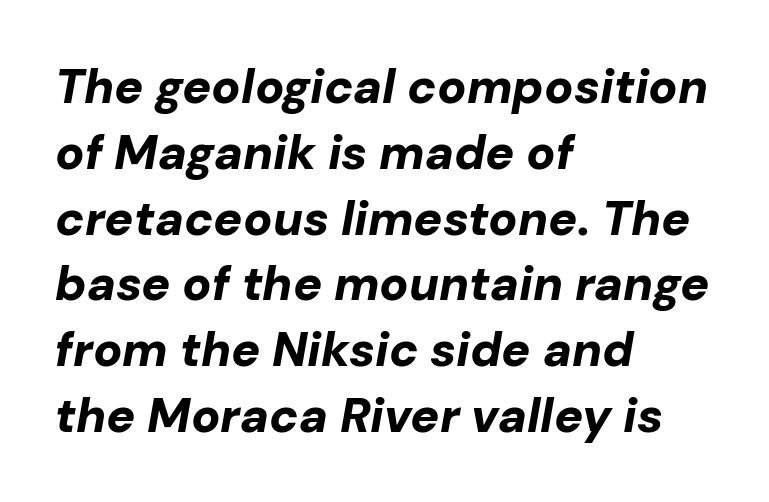
{"italic": "yes", "lean": "right", "slant_degrees": 10, "bold": "yes", "weight": "bold", "width": "normal", "stroke_contrast": "low", "x_height": "medium", "monospaced": "no", "underline": "no", "align": "left", "line_spacing": "normal", "line_spacing_ratio": 1.37, "letter_spacing": "normal", "letter_spacing_em": 0.0, "glyph_px": 48}
